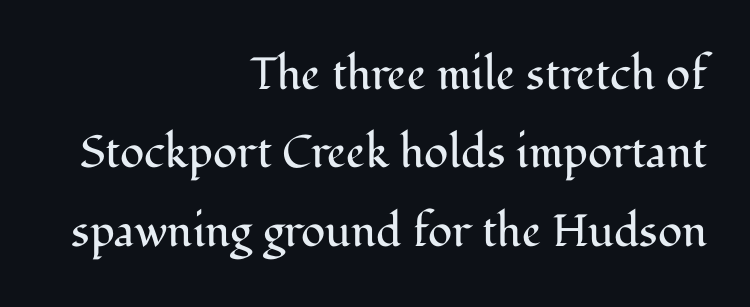
The image shows 45 px regular-weight serif type, upright; set right-aligned, line spacing 1.74x, normal letter spacing, not underlined; medium stroke contrast and a medium x-height.
